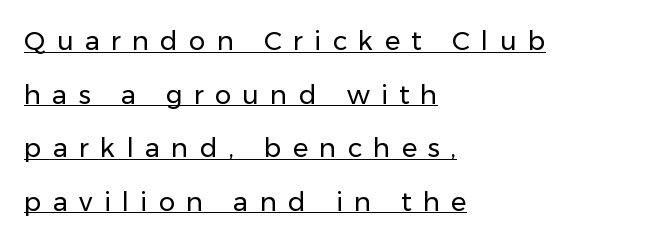
The typeface has the unassuming heft of standard copy or less. These lines were composed using upright roman letters. Does the copy run flush right? No — it runs flush left. Is there an underline? Yes — a line sits under the letters. Students, observe: this is what heavily led, spacious text looks like. Words appear elongated and porous because spacing is wide.
